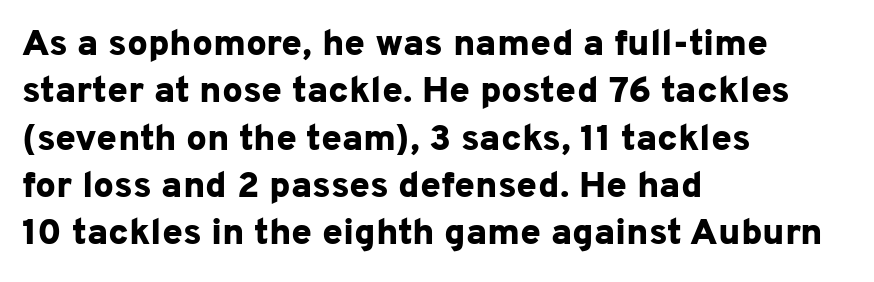
Here the glyphs are tracked normally, forming tight word shapes. The text was rendered using a sans face with plain stroke endings. Weight check: bold — yes, fully. Vertically, the passage feels balanced, rows spaced as you'd expect. Beneath every word, the page is bare.
